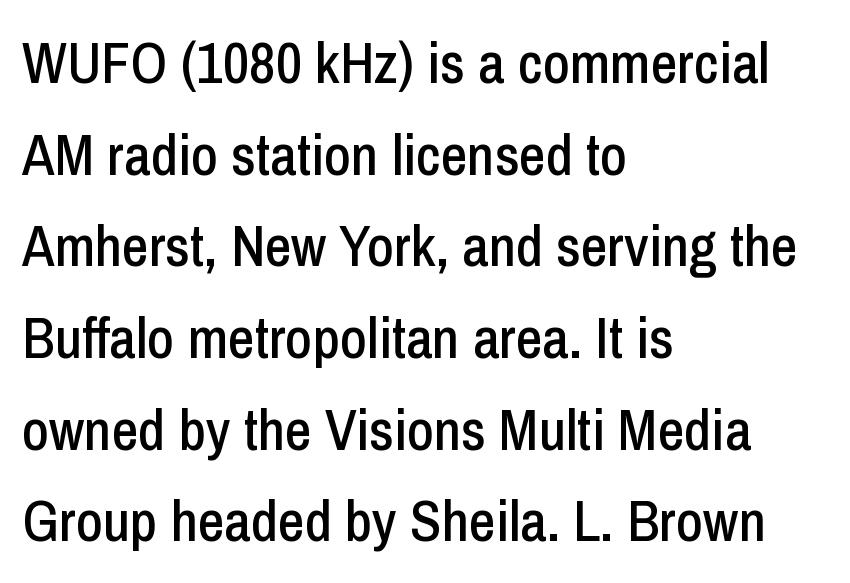
Teacher's note: observe the even left margin — that is flush-left alignment. The rendering keeps characters at their native spacing. These lines are rendered in a variable-pitch font. The line-height multiplier appears to be the usual default. This sample uses an upright cut, with every glyph sitting square on the baseline.
